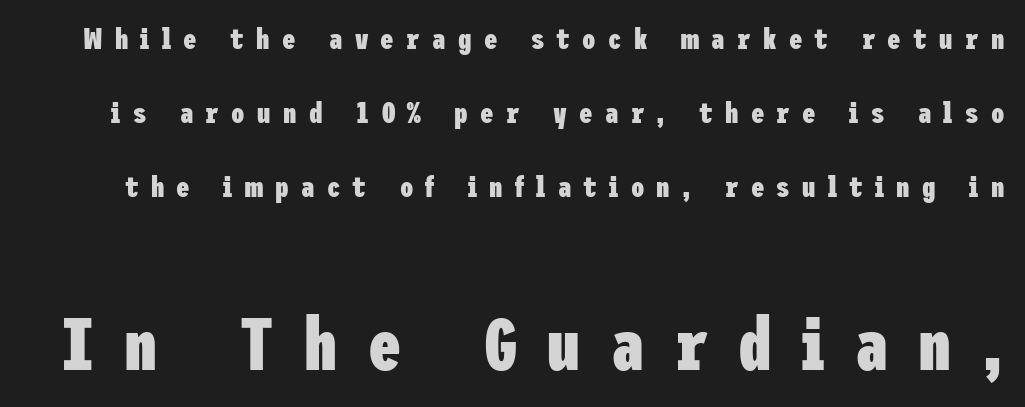
Q: Is the text bold? A: Yes.
Q: Is the text italic (slanted)? A: No, it is upright.
Q: Is the typeface a serif or a sans-serif typeface? A: Sans-serif.
Q: Is the text underlined? A: No.
Q: Is the spacing between letters normal or unusually wide? A: Unusually wide.
Q: Is the spacing between lines tight, normal or loose? A: Loose.
Q: Which block of text is set in a larger size, the first (top) or the second (bottom)? A: The second (bottom) one.
Q: Width (condensed, normal, or wide)? A: Condensed.
Q: Stroke contrast? A: Low.
Q: x-height? A: Medium.
